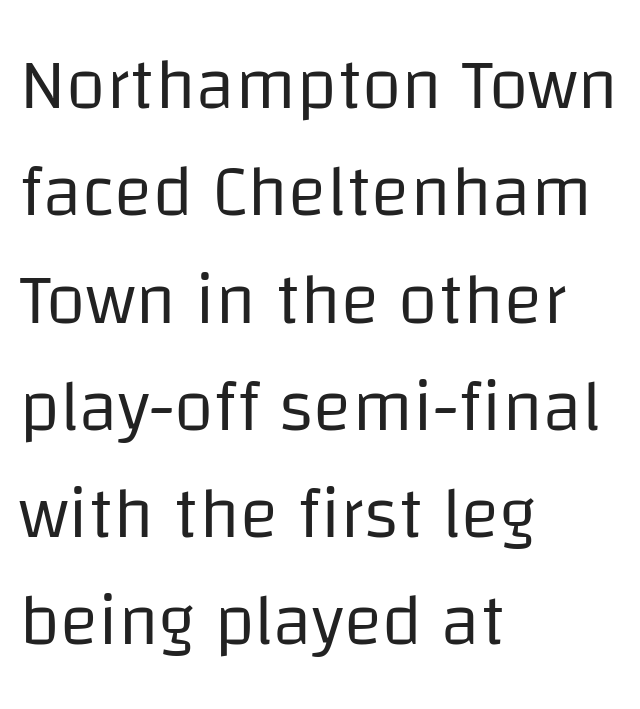
The text block is weighted toward the left margin, trailing off unevenly rightward. Decoration check: the copy has no underline. Successive baselines arrive at the customary interval. Is this a fixed-width face? No — the glyphs have proportional, varying widths. Examine the stroke ends and you'll find no serifs.
